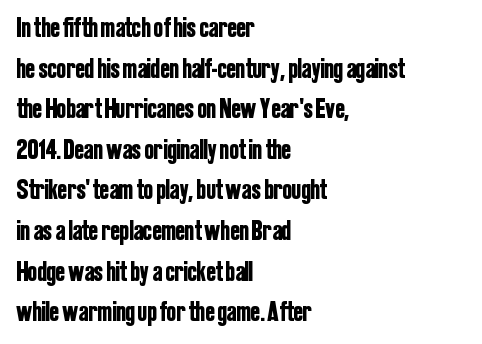
The image shows 28 px condensed sans-serif type, upright; set left-aligned, normal line spacing (1.45x), normal letter spacing, not underlined; low stroke contrast and a medium x-height.
